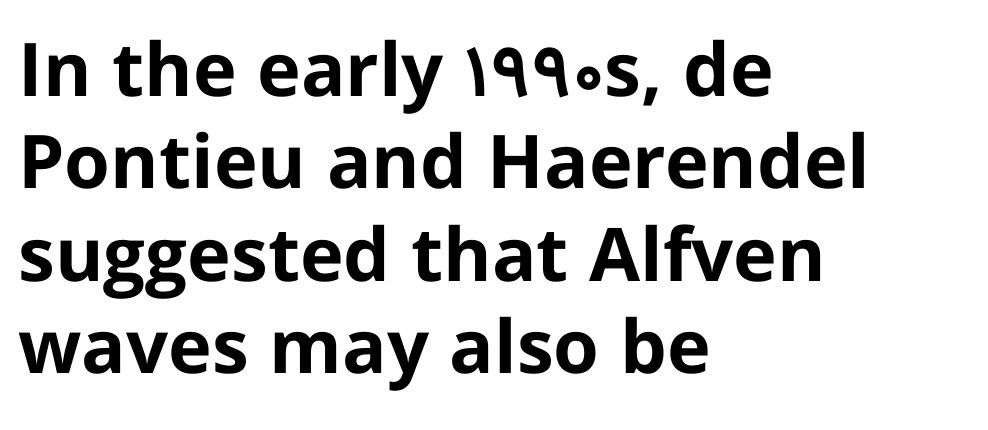
{"serif": "no", "italic": "no", "bold": "yes", "weight": "bold", "width": "normal", "stroke_contrast": "low", "x_height": "medium", "monospaced": "no", "underline": "no", "align": "left", "line_spacing": "normal", "line_spacing_ratio": 1.25, "letter_spacing": "normal", "letter_spacing_em": 0.0, "glyph_px": 74}
